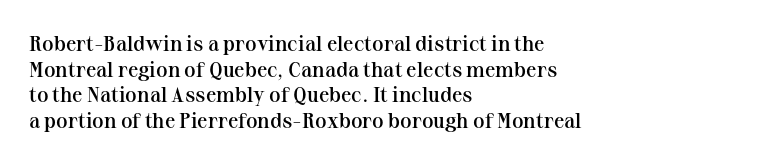
Q: Is the text bold? A: Semi-bold.
Q: Is the text italic (slanted)? A: No, it is upright.
Q: Is the text underlined? A: No.
Q: How is the paragraph aligned? A: Left-aligned.
Q: Is the spacing between letters normal or unusually wide? A: Normal.
